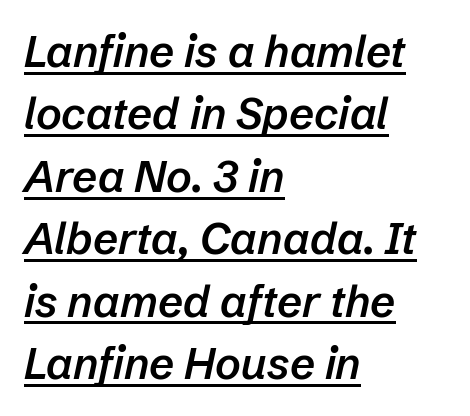
Looks like regular typesetting: each glyph gets only the width it needs. Caption: standard tracking, unaltered. Like a heading marked for emphasis, these lines bear an underscore. Rendered with sloped, italic letterforms. Its strokes are somewhat broadened, the hallmark of semibold type.
